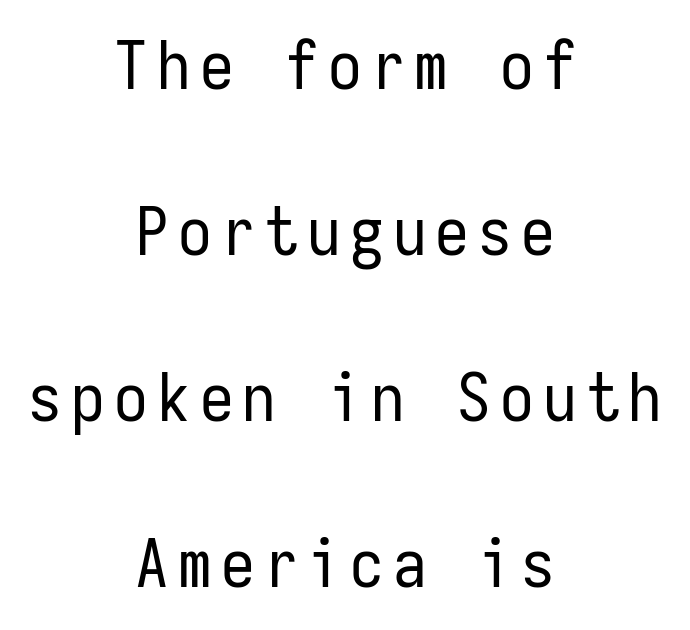
The image shows 67 px regular-weight, condensed sans-serif type, upright, monospaced; set centered, loose line spacing (2.48x), not underlined; low stroke contrast and a medium x-height.
